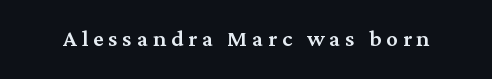
Q: Is the text italic (slanted)? A: No, it is upright.
Q: Is the typeface a serif or a sans-serif typeface? A: Serif.
Q: Is the text underlined? A: No.
Q: Width (condensed, normal, or wide)? A: Normal.
Q: Stroke contrast? A: Medium.
Q: x-height? A: Medium.
Q: Monospaced? A: No.
